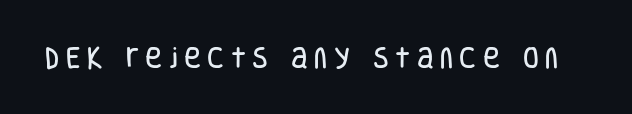
The letterforms stand isolated, each surrounded by extra space. The typography opts for an upright posture over an oblique one. Glance below the letters and you will spot only blank space.
